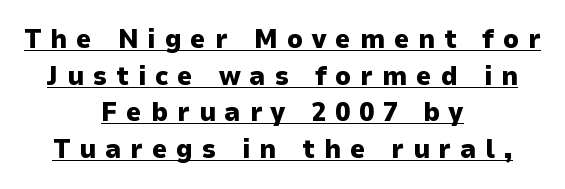
{"italic": "no", "bold": "yes", "underline": "yes", "align": "center", "line_spacing": "normal", "line_spacing_ratio": 1.36, "letter_spacing": "wide", "letter_spacing_em": 0.33, "glyph_px": 27}
